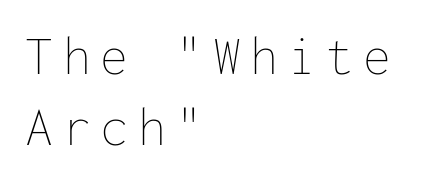
The image shows 56 px thin type, upright, monospaced; set left-aligned, normal line spacing (1.27x), not underlined; low stroke contrast and a medium x-height.
